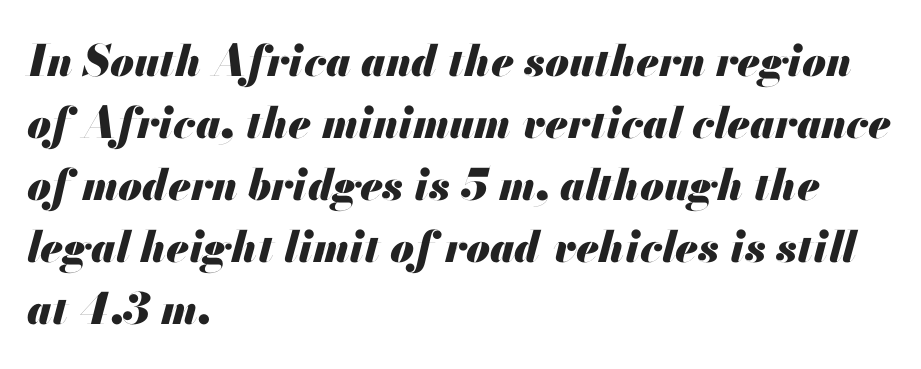
A typesetter would call this proportional, since set widths differ per character. Set as a true bold cut, around the 700 mark. Students, note that the glyphs here touch the page at normal intervals. Has an underline been added? It has not. Horizontally, the lines are justified to the leading edge only.
